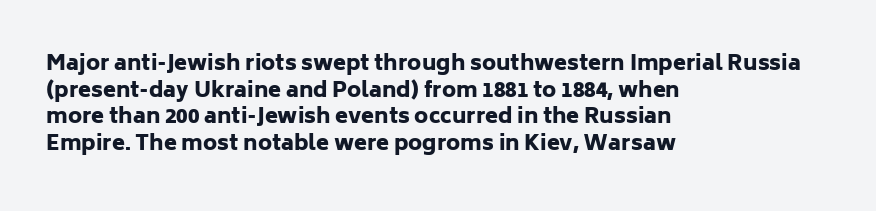
Honestly, the row spacing looks completely unremarkable. Posture: upright roman. Plenty of ink on the page — the face is bold. Typeset ragged right — the left edge is the straight one.
